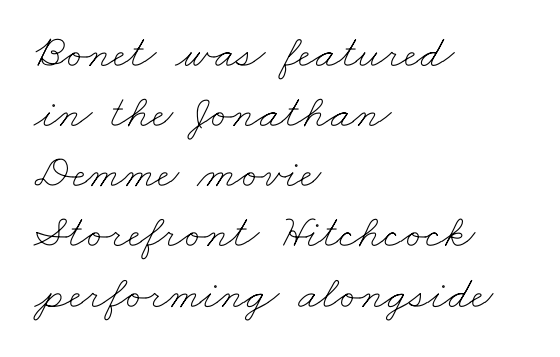
The image shows 47 px thin, wide type; set left-aligned, normal line spacing (1.28x), normal letter spacing, not underlined; low stroke contrast and a small x-height.
